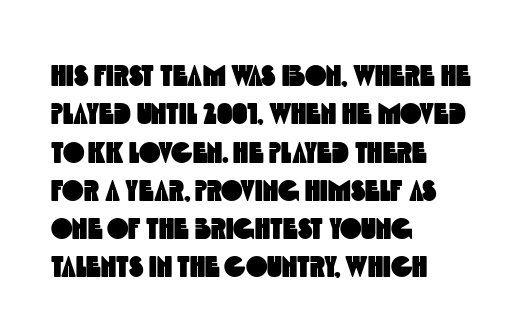
The image shows 29 px condensed sans-serif type; set left-aligned, normal line spacing (1.32x), normal letter spacing, not underlined; a large x-height.
